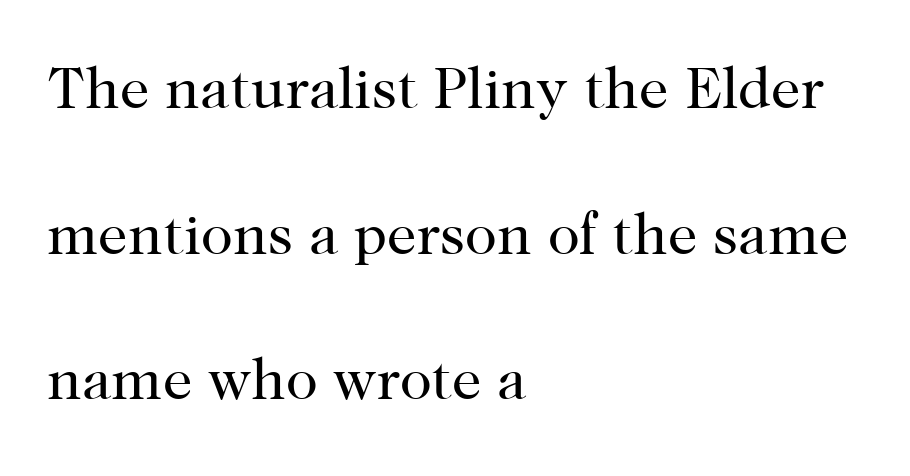
The image shows 59 px regular-weight serif type, upright; set left-aligned, loose line spacing (2.47x), normal letter spacing, not underlined; high stroke contrast and a medium x-height.
